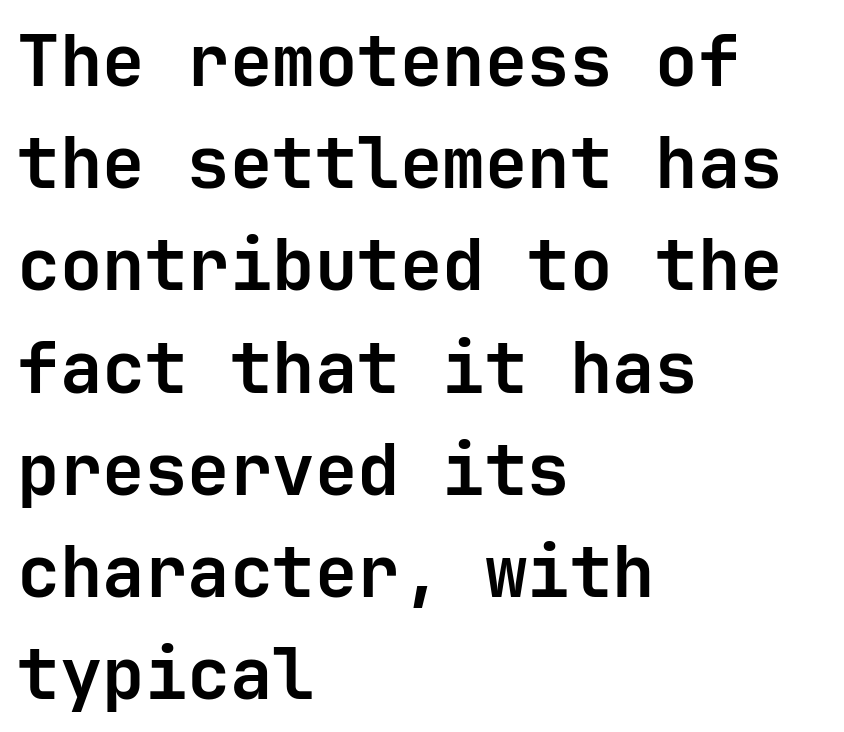
Q: Is the text bold? A: Yes.
Q: Is the text italic (slanted)? A: No, it is upright.
Q: Is the typeface a serif or a sans-serif typeface? A: Sans-serif.
Q: Is the text underlined? A: No.
Q: How is the paragraph aligned? A: Left-aligned.
Q: Is the spacing between letters normal or unusually wide? A: Normal.
Q: Is the spacing between lines tight, normal or loose? A: Normal.
Q: Width (condensed, normal, or wide)? A: Normal.
Q: Stroke contrast? A: Low.
Q: x-height? A: Medium.
